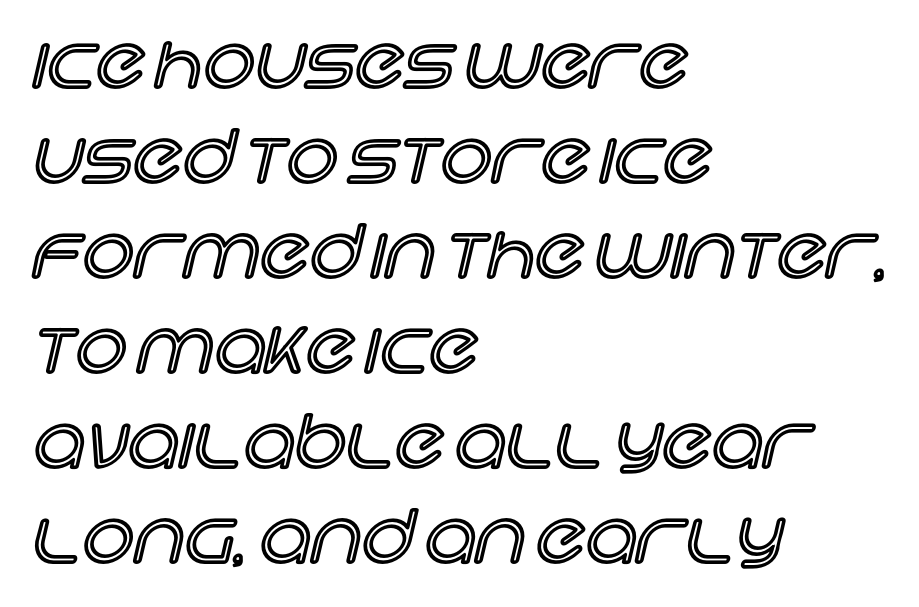
{"width": "normal", "x_height": "large", "monospaced": "no", "underline": "no", "align": "left", "line_spacing": "normal", "line_spacing_ratio": 1.32, "letter_spacing": "normal", "letter_spacing_em": 0.0, "glyph_px": 72}
